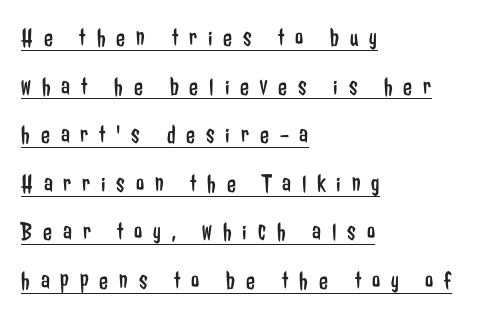
Q: Is the text bold? A: No.
Q: Is the text italic (slanted)? A: No, it is upright.
Q: Is the text underlined? A: Yes.
Q: How is the paragraph aligned? A: Left-aligned.
Q: Is the spacing between letters normal or unusually wide? A: Unusually wide.
